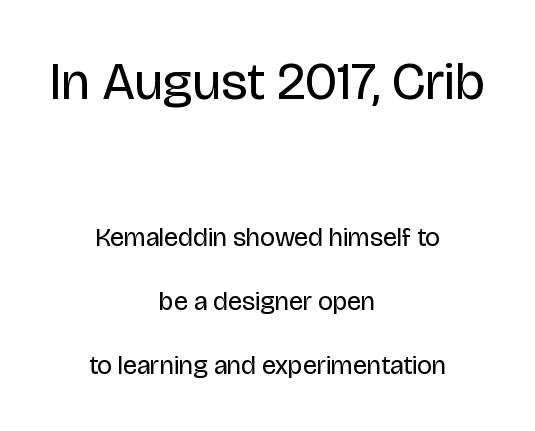
The setting favours the middle, as headings and verse often do. Here the designer chose a conventional face with non-uniform glyph widths. These lines were composed using upright roman letters. The composition opens big and finishes small. This rendering employs a face without finishing strokes, i.e., a sans-serif.
